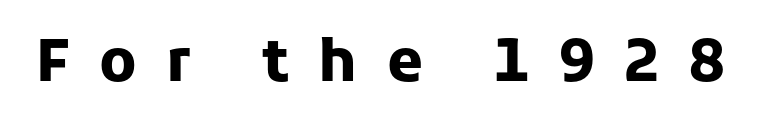
The image shows 58 px heavy sans-serif type, upright; set unusually wide letter spacing (+0.5 em), not underlined; low stroke contrast and a medium x-height.
